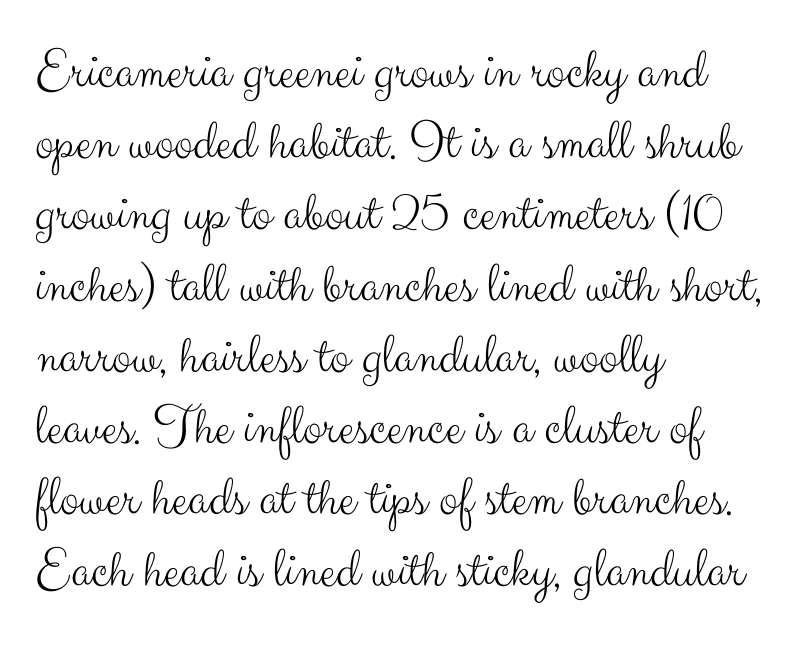
{"serif": "no", "bold": "no", "weight": "light", "width": "normal", "stroke_contrast": "medium", "x_height": "small", "monospaced": "no", "underline": "no", "align": "left", "line_spacing": "normal", "line_spacing_ratio": 1.25, "letter_spacing": "normal", "letter_spacing_em": 0.0, "glyph_px": 57}
